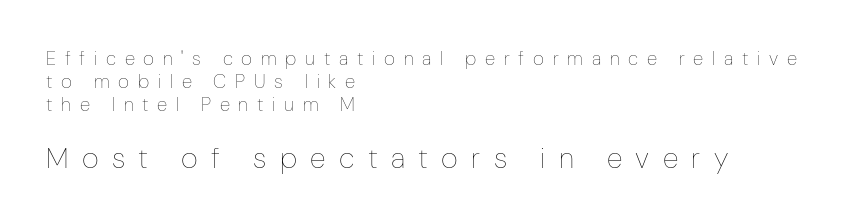
The image shows 29 px thin, condensed type, upright; set left-aligned, line spacing 1.22x, unusually wide letter spacing (+0.46 em), not underlined; the second (bottom) block is 1.53x larger; low stroke contrast and a medium x-height.
